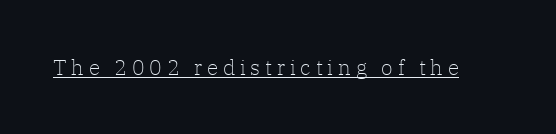
{"italic": "no", "bold": "no", "underline": "yes", "letter_spacing": "wide", "letter_spacing_em": 0.23, "glyph_px": 21}
